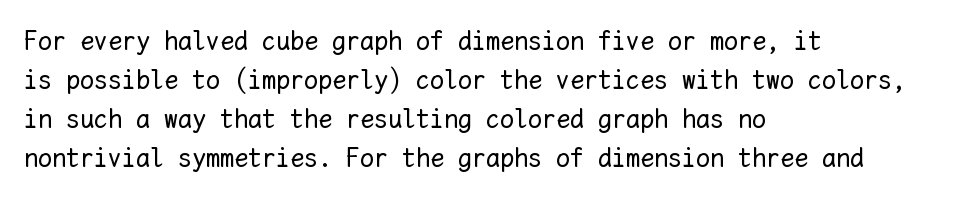
Quick note: interline space is typical. Visually the block forms a straight wall on the left and a jagged coastline on the right. The foot of each line stays bare and open. The letters sit at their default tracking, neither squeezed nor spread.
